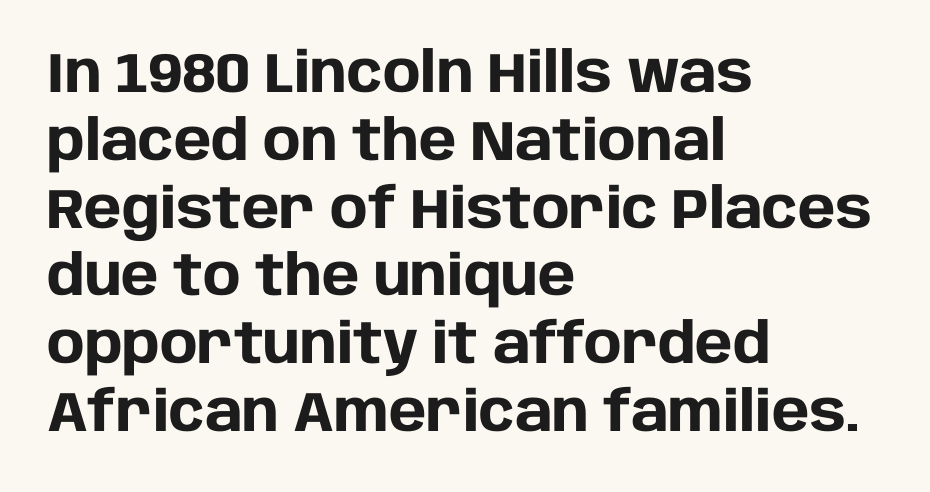
{"serif": "no", "italic": "no", "bold": "yes", "weight": "heavy", "width": "normal", "stroke_contrast": "low", "x_height": "large", "monospaced": "no", "underline": "no", "align": "left", "line_spacing_ratio": 1.21, "letter_spacing": "normal", "letter_spacing_em": 0.0, "glyph_px": 56}
